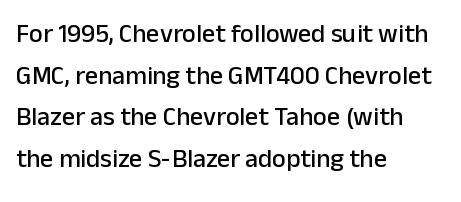
{"italic": "no", "underline": "no", "align": "left", "line_spacing": "normal", "line_spacing_ratio": 1.6, "letter_spacing": "normal", "letter_spacing_em": 0.0, "glyph_px": 26}
